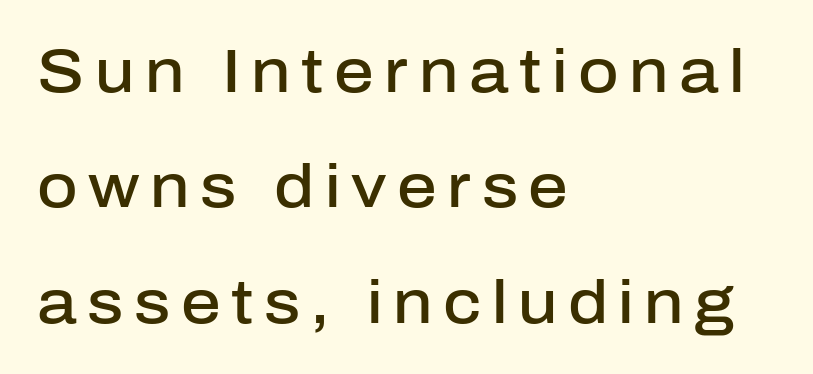
Ordinary non-slanted type is in use. The passage shown is typed in a proportional face where columns would drift. Look at the stroke-to-counter ratio: somewhat heavy, a semibold. The paragraph has a hard left edge and a soft right edge.
